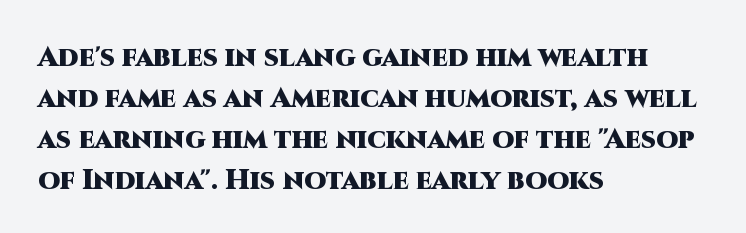
{"serif": "no", "italic": "no", "bold": "yes", "weight": "heavy", "width": "normal", "stroke_contrast": "high", "x_height": "large", "monospaced": "no", "underline": "no", "align": "left", "line_spacing": "normal", "line_spacing_ratio": 1.46, "letter_spacing": "normal", "letter_spacing_em": 0.0, "glyph_px": 28}
